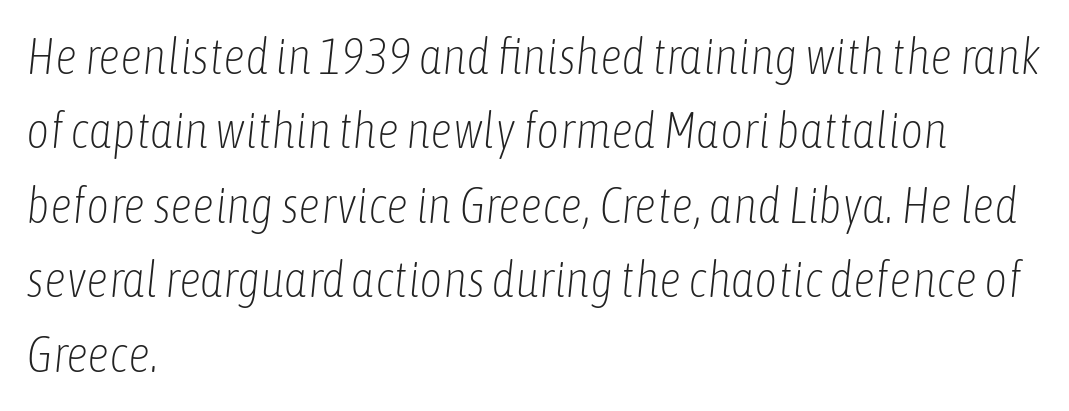
{"italic": "yes", "lean": "right", "slant_degrees": 6, "bold": "no", "weight": "light", "width": "condensed", "stroke_contrast": "low", "x_height": "medium", "monospaced": "no", "underline": "no", "align": "left", "line_spacing": "normal", "line_spacing_ratio": 1.49, "letter_spacing": "normal", "letter_spacing_em": 0.0, "glyph_px": 50}
